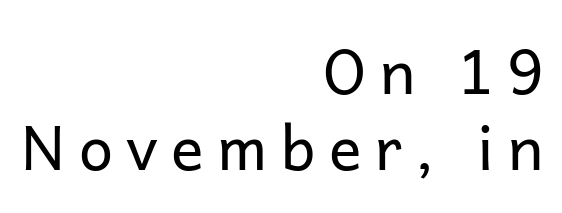
Q: Is the text bold? A: No.
Q: Is the text italic (slanted)? A: No, it is upright.
Q: Is the typeface a serif or a sans-serif typeface? A: Sans-serif.
Q: Is the text underlined? A: No.
Q: How is the paragraph aligned? A: Right-aligned.
Q: Is the spacing between letters normal or unusually wide? A: Unusually wide.
Q: Width (condensed, normal, or wide)? A: Normal.
Q: Stroke contrast? A: Low.
Q: x-height? A: Medium.
Q: Monospaced? A: No.
